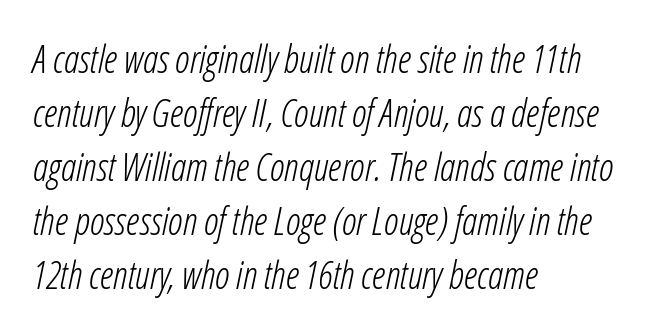
Is this a fixed-width face? No — the glyphs have proportional, varying widths. The passage shown leans; its letterforms are oblique. If you drew a ruler down the left edge, every line would touch it. Bold? No — there's no thickening of the strokes. Summary of vertical rhythm: regular, with standard interline spacing. The strip under each line holds only bare page.
